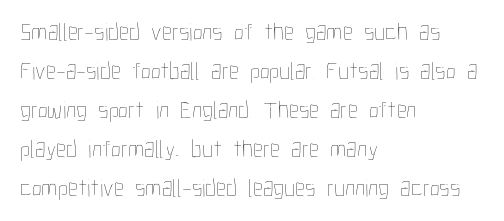
The space between consecutive lines is moderate. In terms of letterspacing, this is plain default setting. This rendering features lettering with no underline. Is the stroke heavy? The answer is a plain regular-or-lighter.
